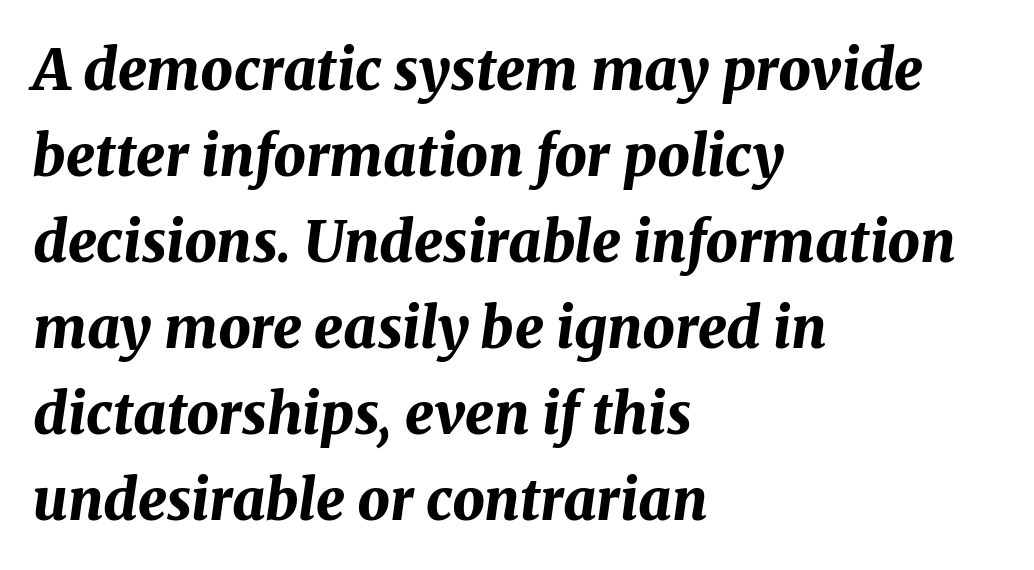
The image shows 57 px bold type, italic (leaning right); set left-aligned, normal line spacing (1.51x), normal letter spacing, not underlined; medium stroke contrast and a medium x-height.
